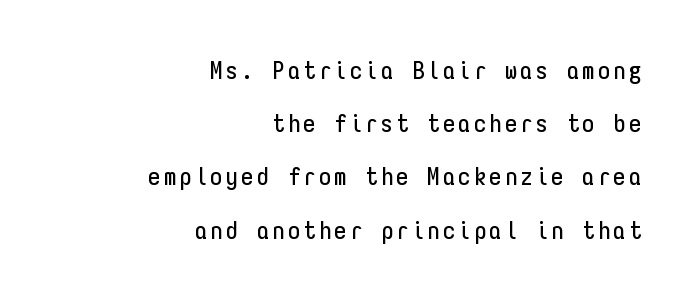
Q: Is the text italic (slanted)? A: No, it is upright.
Q: Is the text underlined? A: No.
Q: How is the paragraph aligned? A: Right-aligned.
Q: Is the spacing between lines tight, normal or loose? A: Loose.
